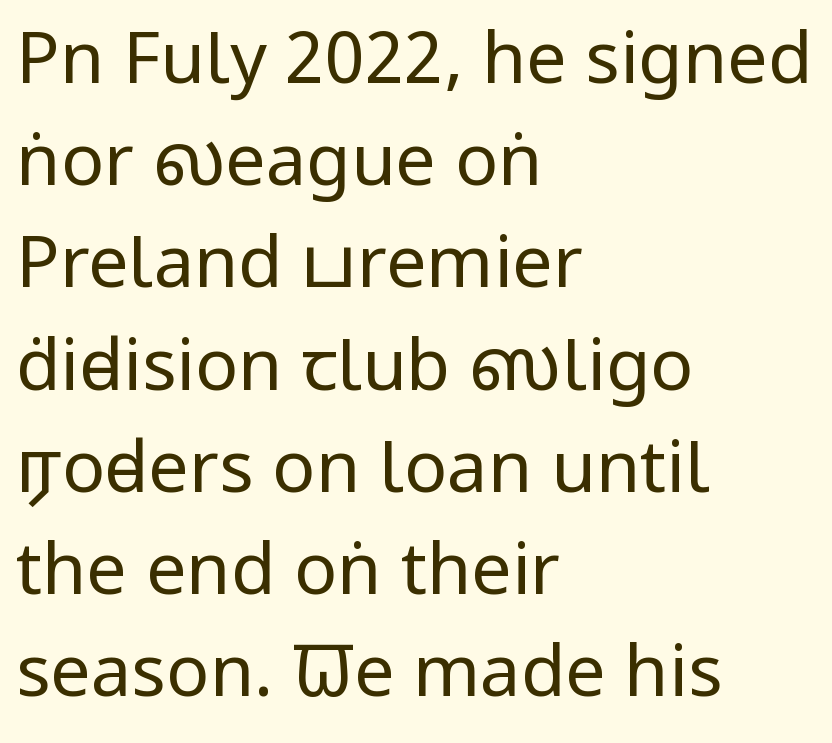
Q: Is the text bold? A: No.
Q: Is the text italic (slanted)? A: No, it is upright.
Q: Is the typeface a serif or a sans-serif typeface? A: Sans-serif.
Q: Is the text underlined? A: No.
Q: How is the paragraph aligned? A: Left-aligned.
Q: Is the spacing between letters normal or unusually wide? A: Normal.
Q: Is the spacing between lines tight, normal or loose? A: Normal.
Q: Width (condensed, normal, or wide)? A: Condensed.
Q: Stroke contrast? A: Low.
Q: x-height? A: Large.
Q: Monospaced? A: No.
